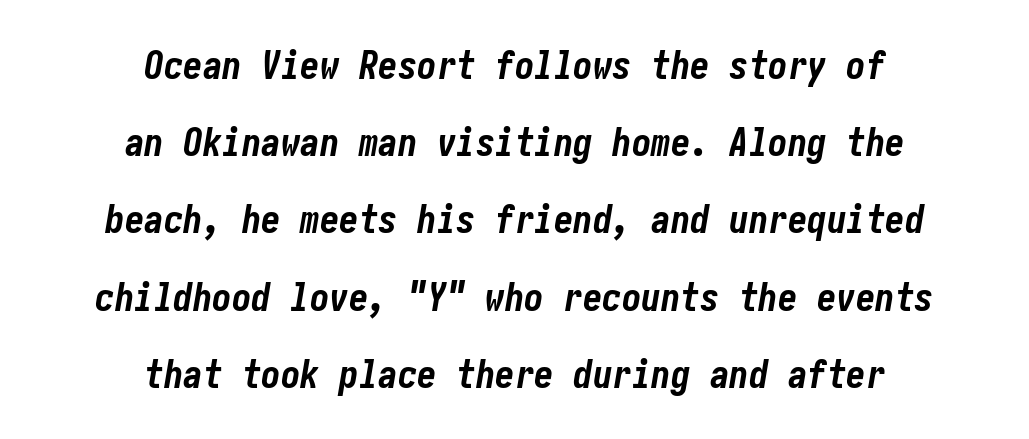
The image shows 39 px bold, condensed type, italic (leaning right); set centered, loose line spacing (1.98x), normal letter spacing, not underlined; low stroke contrast and a medium x-height.
